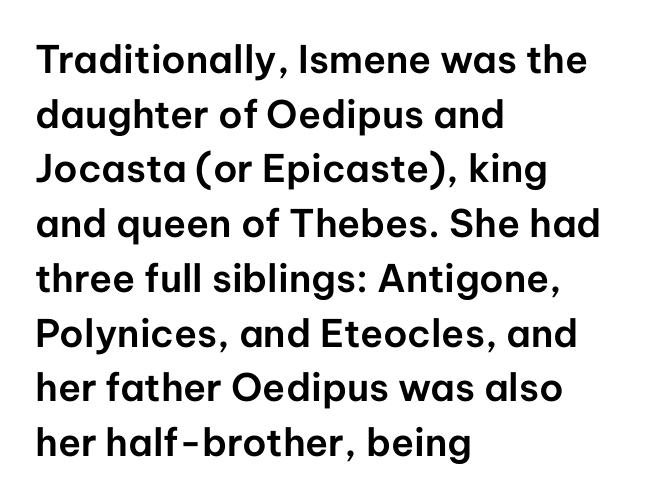
{"serif": "no", "italic": "no", "width": "normal", "stroke_contrast": "low", "x_height": "medium", "monospaced": "no", "underline": "no", "align": "left", "line_spacing": "normal", "line_spacing_ratio": 1.44, "letter_spacing": "normal", "letter_spacing_em": 0.0, "glyph_px": 38}
